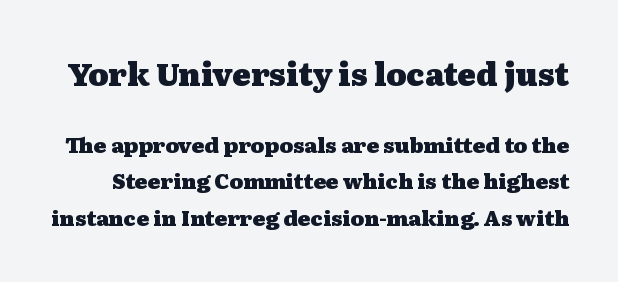
The image shows 31 px heavy, wide serif type, upright; set line spacing 1.74x, normal letter spacing, not underlined; the first (top) block is 1.48x larger; medium stroke contrast and a medium x-height.
